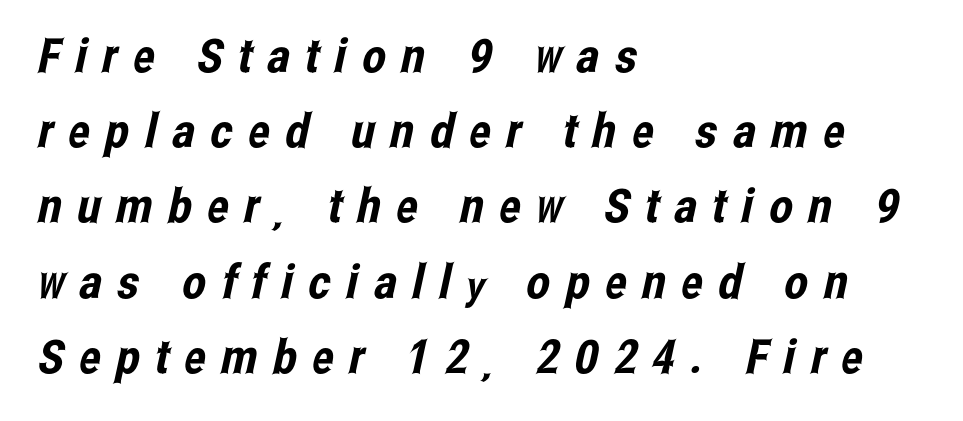
Q: Is the typeface a serif or a sans-serif typeface? A: Sans-serif.
Q: Is the text underlined? A: No.
Q: How is the paragraph aligned? A: Left-aligned.
Q: Is the spacing between letters normal or unusually wide? A: Unusually wide.
Q: Is the spacing between lines tight, normal or loose? A: Normal.
Q: Width (condensed, normal, or wide)? A: Condensed.
Q: Stroke contrast? A: Low.
Q: x-height? A: Medium.
Q: Monospaced? A: No.
